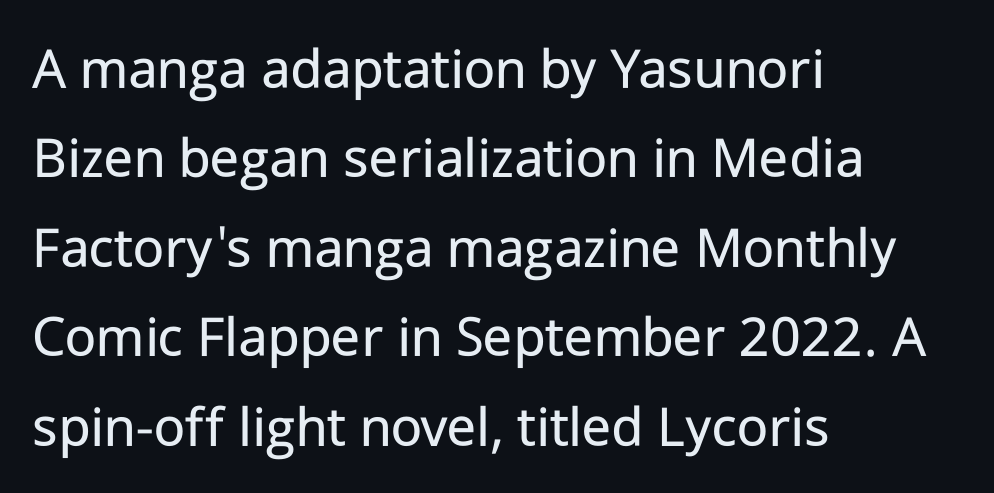
The image shows 60 px regular-weight sans-serif type, upright; set left-aligned, normal line spacing (1.49x), normal letter spacing, not underlined; low stroke contrast and a medium x-height.
